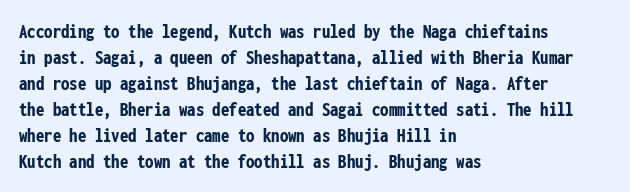
{"italic": "no", "bold": "yes", "underline": "no", "align": "left", "line_spacing_ratio": 1.24, "letter_spacing": "normal", "letter_spacing_em": 0.0, "glyph_px": 21}
